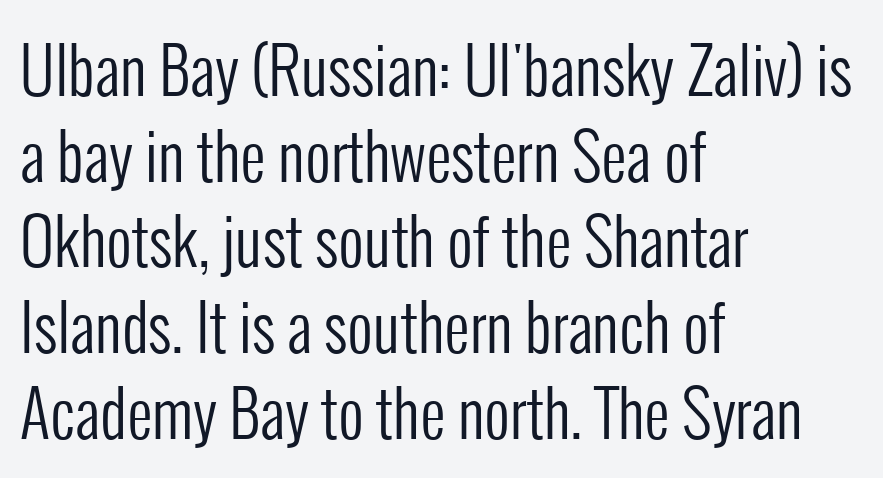
The rendering keeps characters at their native spacing. The rendering uses natural spacing where letterforms have individual widths. The baseline area is clear. The typeface has the unassuming heft of standard copy or less. The rendering anchors every line to the left-hand side.
